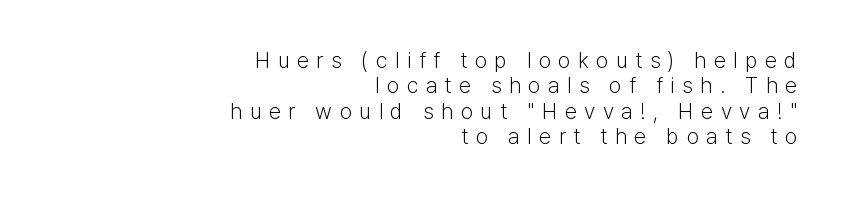
The image shows 22 px text type, upright; set right-aligned, tight line spacing (1.15x), unusually wide letter spacing (+0.34 em), not underlined.
